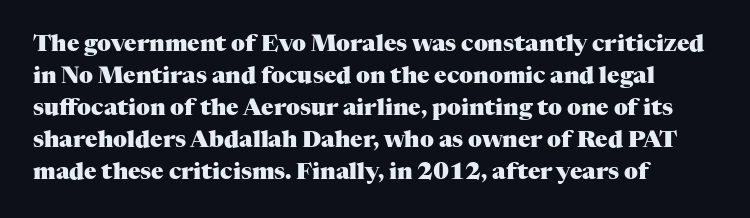
{"italic": "no", "bold": "yes", "underline": "no", "align": "left", "line_spacing": "normal", "line_spacing_ratio": 1.39, "letter_spacing": "normal", "letter_spacing_em": 0.0, "glyph_px": 23}
